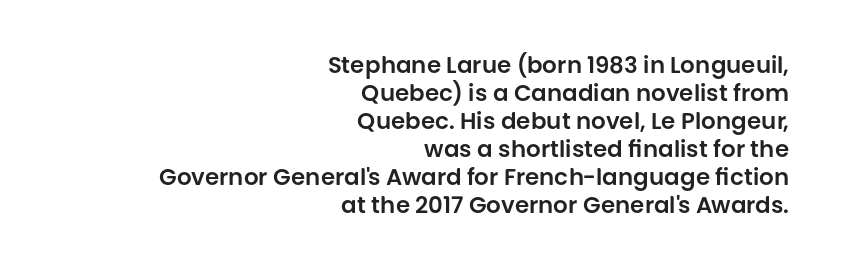
The compositor pushed each line to the right boundary. In terms of letterspacing, this is plain default setting. Rendered with straight, roman letterforms. Each row of text sits above clean, open space.
